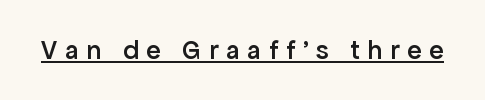
Q: Is the text bold? A: Semi-bold.
Q: Is the text italic (slanted)? A: No, it is upright.
Q: Is the text underlined? A: Yes.
Q: Is the spacing between letters normal or unusually wide? A: Unusually wide.
